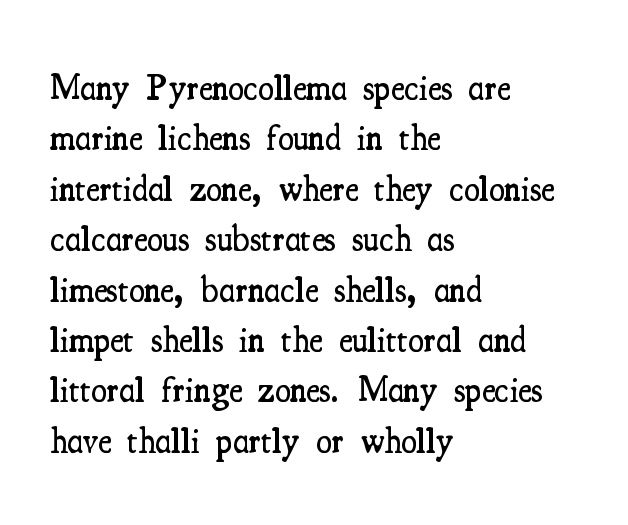
The image shows 36 px semibold, condensed serif type, upright; set left-aligned, normal line spacing (1.4x), normal letter spacing, not underlined; medium stroke contrast and a small x-height.
